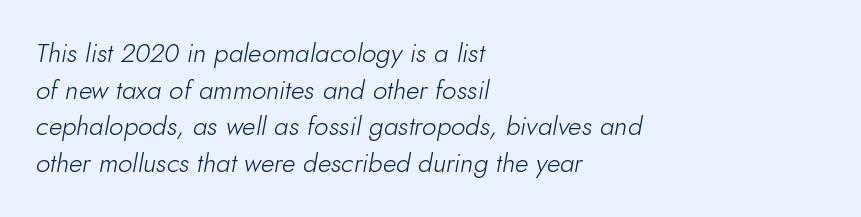
Q: Is the text bold? A: No.
Q: Is the text italic (slanted)? A: Yes, it leans right by about 10 degrees.
Q: Is the text underlined? A: No.
Q: How is the paragraph aligned? A: Left-aligned.
Q: Is the spacing between letters normal or unusually wide? A: Normal.
Q: Is the spacing between lines tight, normal or loose? A: Normal.
